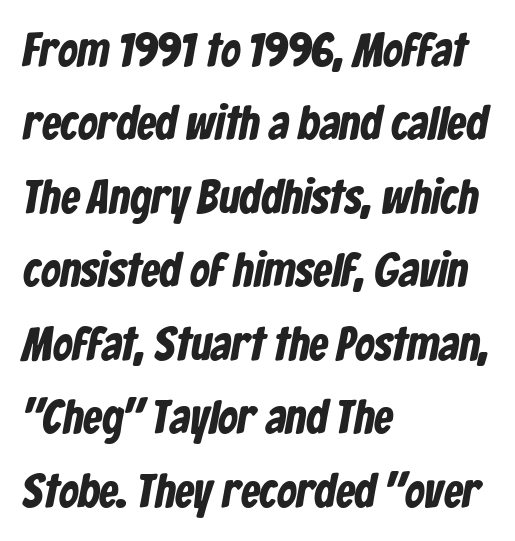
Left-aligned paragraph, ragged on the right. Does the leading feel generous? No, just average. This sample has the flowing, uneven cadence of proportional lettering. Stroke terminals: plain, sans-serif. Nobody drew a line under any word here.
